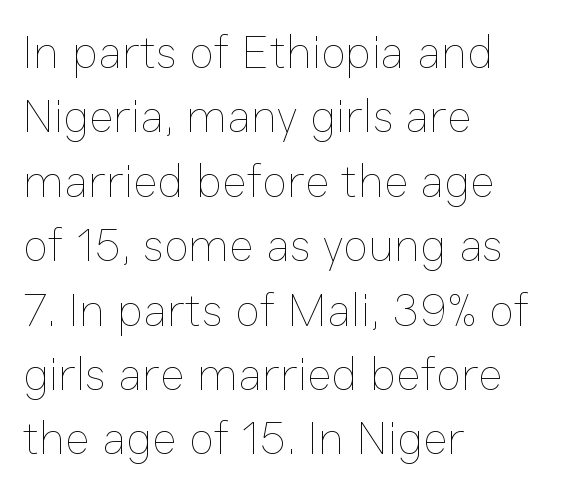
Q: Is the text bold? A: No.
Q: Is the text italic (slanted)? A: No, it is upright.
Q: Is the text underlined? A: No.
Q: How is the paragraph aligned? A: Left-aligned.
Q: Is the spacing between letters normal or unusually wide? A: Normal.
Q: Is the spacing between lines tight, normal or loose? A: Normal.
Q: Width (condensed, normal, or wide)? A: Normal.
Q: Stroke contrast? A: Low.
Q: x-height? A: Medium.
Q: Monospaced? A: No.
